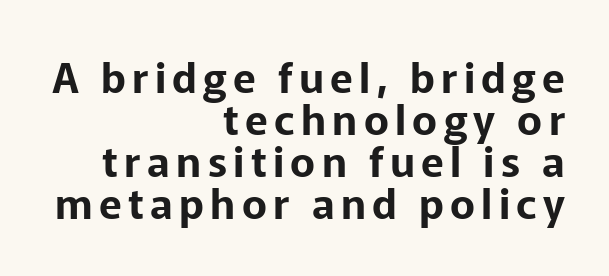
{"serif": "no", "italic": "no", "width": "normal", "stroke_contrast": "low", "x_height": "medium", "monospaced": "no", "underline": "no", "align": "right", "line_spacing": "tight", "line_spacing_ratio": 1.0, "glyph_px": 42}
